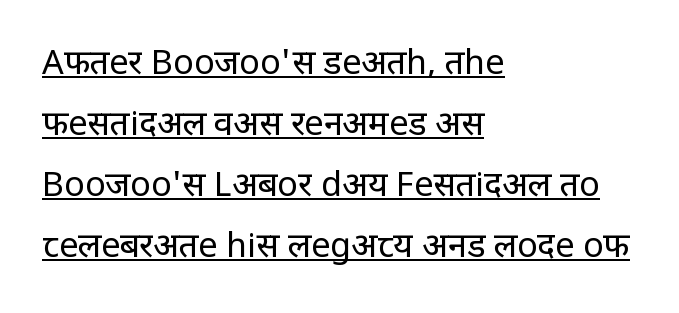
You could not count columns in this text — the font is proportionally spaced. Notice how a bar underscores the lettering throughout. These lines are composed in type without serifs. Look at the tracking — it's just the regular setting, nothing added. Posture: straight, roman, zero tilt.
